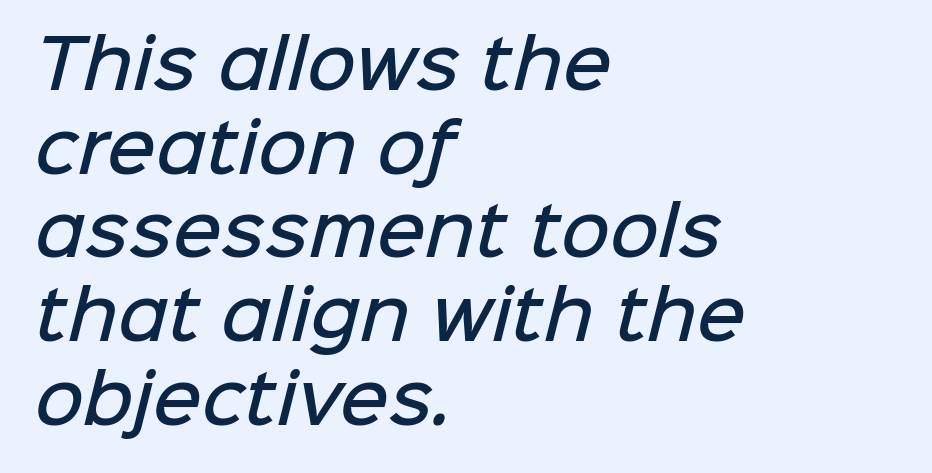
Q: Is the text bold? A: Semi-bold.
Q: Is the typeface a serif or a sans-serif typeface? A: Sans-serif.
Q: Is the text underlined? A: No.
Q: How is the paragraph aligned? A: Left-aligned.
Q: Is the spacing between letters normal or unusually wide? A: Normal.
Q: Is the spacing between lines tight, normal or loose? A: Normal.
Q: Width (condensed, normal, or wide)? A: Normal.
Q: Stroke contrast? A: Low.
Q: x-height? A: Medium.
Q: Monospaced? A: No.
